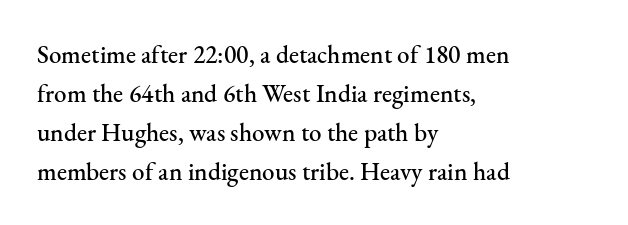
Q: Is the text italic (slanted)? A: No, it is upright.
Q: Is the text underlined? A: No.
Q: How is the paragraph aligned? A: Left-aligned.
Q: Is the spacing between letters normal or unusually wide? A: Normal.
Q: Is the spacing between lines tight, normal or loose? A: Normal.
